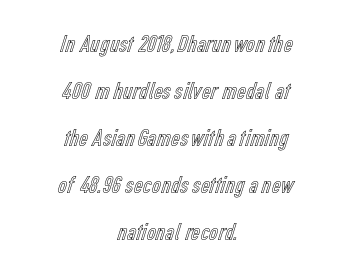
Any mark beneath the type? The region is blank. A student would call this center alignment; a typographer would say set centered. The type is set solid horizontally, with unmodified tracking.
